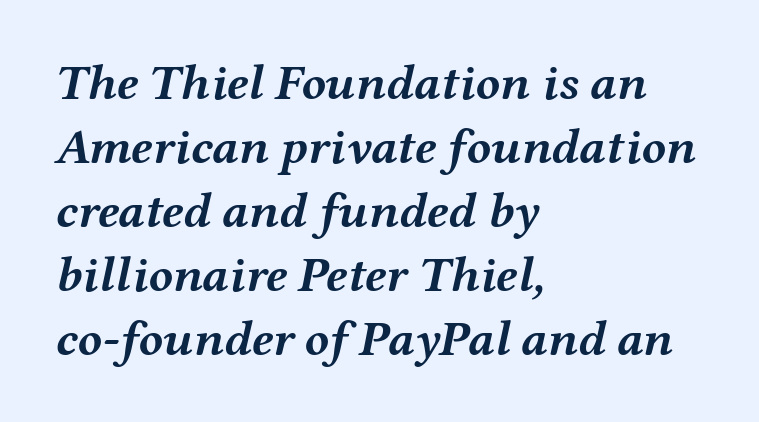
The image shows 50 px semibold, wide type, italic (leaning right); set left-aligned, normal line spacing (1.28x), normal letter spacing, not underlined; medium stroke contrast and a medium x-height.
